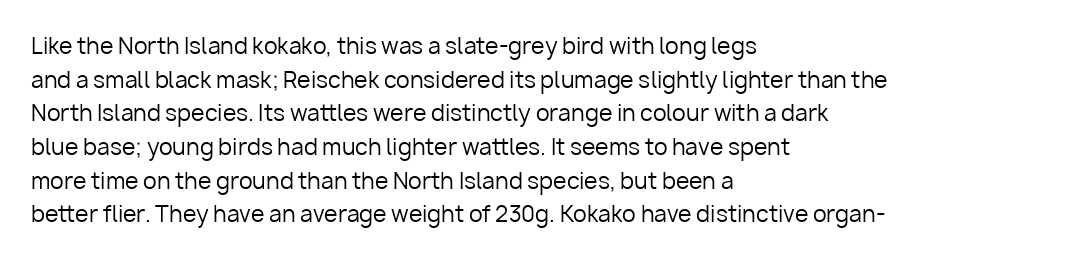
{"italic": "no", "bold": "no", "underline": "no", "align": "left", "line_spacing": "normal", "line_spacing_ratio": 1.53, "letter_spacing": "normal", "letter_spacing_em": 0.0, "glyph_px": 22}
